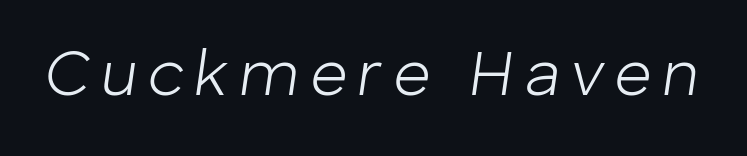
Plain, unruled lines of type. Each letter keeps its own natural width here, so spacing adapts to shape. Summary of weight: not heavy and not bold. The whole block is typeset with a tilt.
